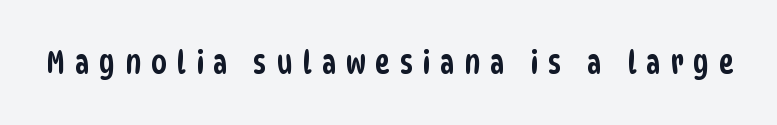
This sample uses a sans-serif face. Varying glyph widths throughout — classic text-font behaviour. Look at the tracking — it's clearly loosened, letters drifting apart. Check the space under the baseline: it is left empty.
